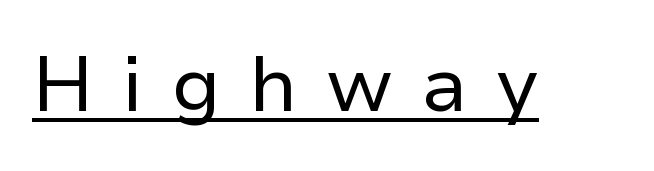
Q: Is the text bold? A: No.
Q: Is the text italic (slanted)? A: No, it is upright.
Q: Is the typeface a serif or a sans-serif typeface? A: Sans-serif.
Q: Is the text underlined? A: Yes.
Q: Is the spacing between letters normal or unusually wide? A: Unusually wide.
Q: Width (condensed, normal, or wide)? A: Normal.
Q: Stroke contrast? A: Low.
Q: x-height? A: Medium.
Q: Monospaced? A: No.
